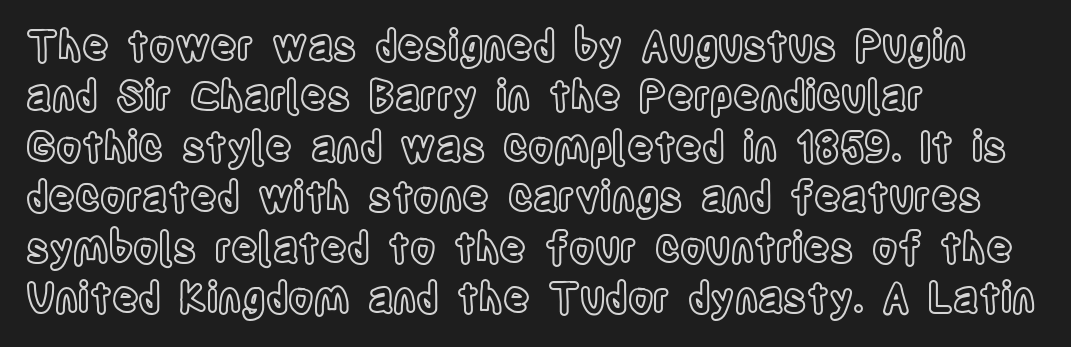
{"italic": "no", "width": "condensed", "x_height": "large", "monospaced": "no", "underline": "no", "align": "left", "line_spacing_ratio": 1.23, "letter_spacing": "normal", "letter_spacing_em": 0.0, "glyph_px": 41}
